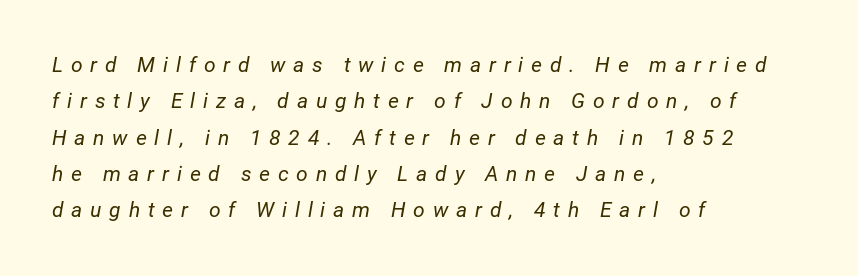
The glyphs are unaccompanied by any horizontal stroke below them. Glyph-to-glyph distance is far greater than everyday printed text. Quick note: italic. This sample is left-justified, so line endings fall wherever the words run out. Heft: none added — not bold.
